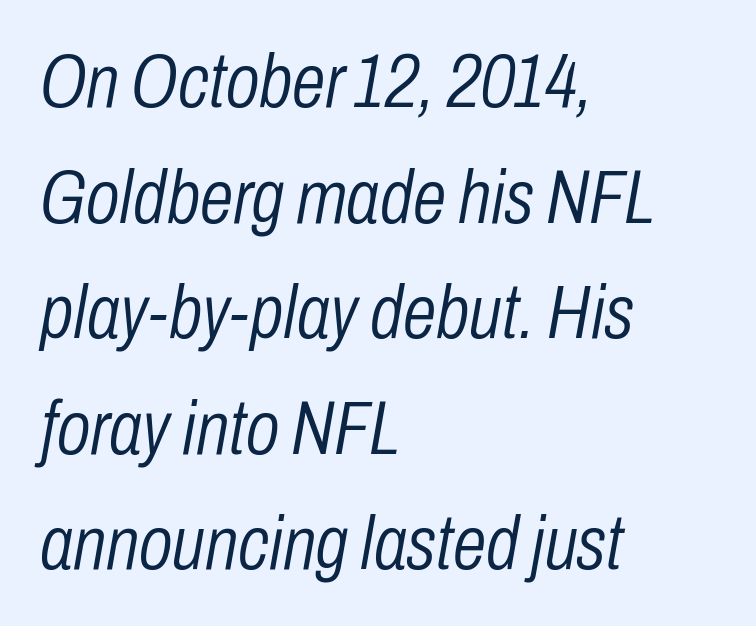
{"italic": "yes", "lean": "right", "slant_degrees": 10, "bold": "no", "weight": "light", "width": "condensed", "stroke_contrast": "low", "x_height": "medium", "monospaced": "no", "underline": "no", "align": "left", "line_spacing": "normal", "line_spacing_ratio": 1.52, "letter_spacing": "normal", "letter_spacing_em": 0.0, "glyph_px": 76}
